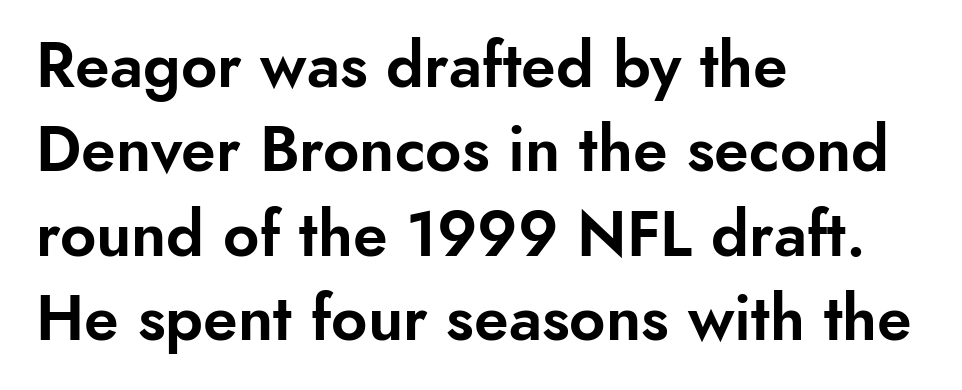
Descenders hang freely into open space. The line texture is even and compact thanks to regular tracking. Layout note: lines flush left. Posture: straight, roman, zero tilt. Type style note: lacks serifs. Character widths vary here, with narrow letters taking less room than wide ones.
